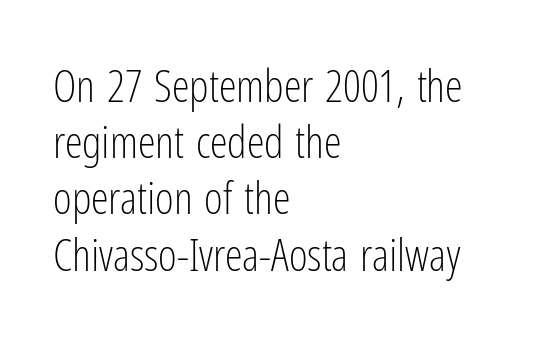
Is the stroke heavy? The answer is a plain regular-or-lighter. Here the designer chose a conventional face with non-uniform glyph widths. Look at the bottom of the vertical strokes: they stop flat, with no serifs. A typesetter would call this leading conventional body-copy spacing. The axis of the letterforms is exactly vertical. This rendering uses left alignment, leaving the right contour irregular.
